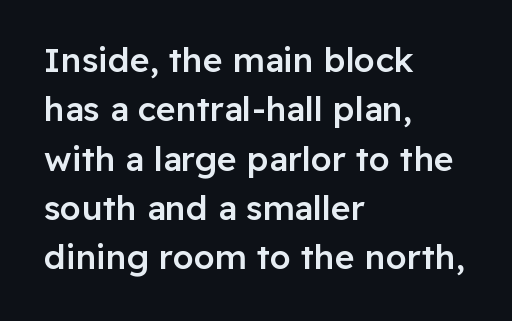
Nobody touched the tracking dial on this one. A typesetter would label this face a sans. In terms of weight, the rendering is demibold, just under bold. Horizontally, the lines are justified to the leading edge only.
